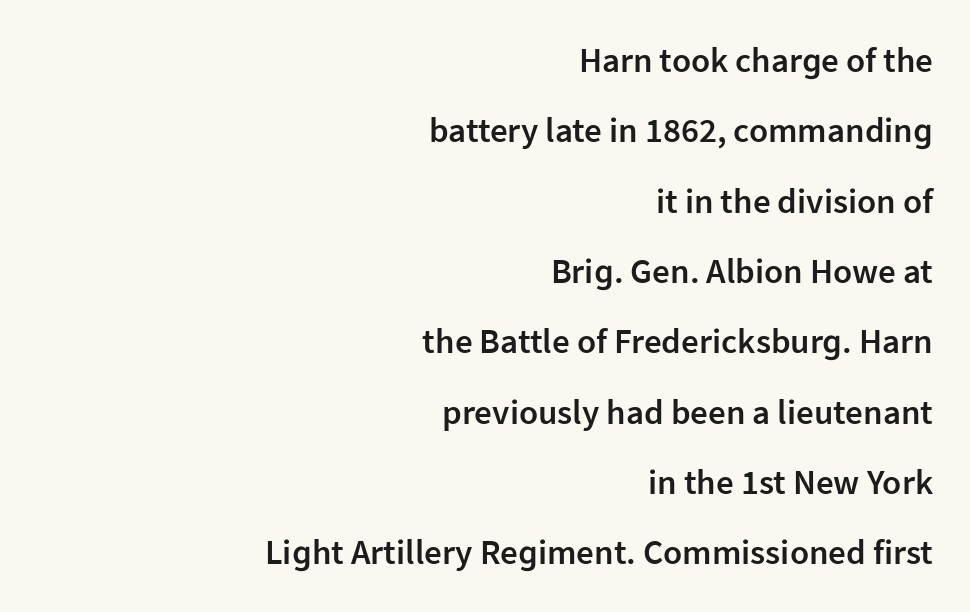
Q: Is the text bold? A: Semi-bold.
Q: Is the text italic (slanted)? A: No, it is upright.
Q: Is the typeface a serif or a sans-serif typeface? A: Sans-serif.
Q: Is the text underlined? A: No.
Q: How is the paragraph aligned? A: Right-aligned.
Q: Is the spacing between letters normal or unusually wide? A: Normal.
Q: Is the spacing between lines tight, normal or loose? A: Loose.
Q: Width (condensed, normal, or wide)? A: Normal.
Q: Stroke contrast? A: Low.
Q: x-height? A: Medium.
Q: Monospaced? A: No.
